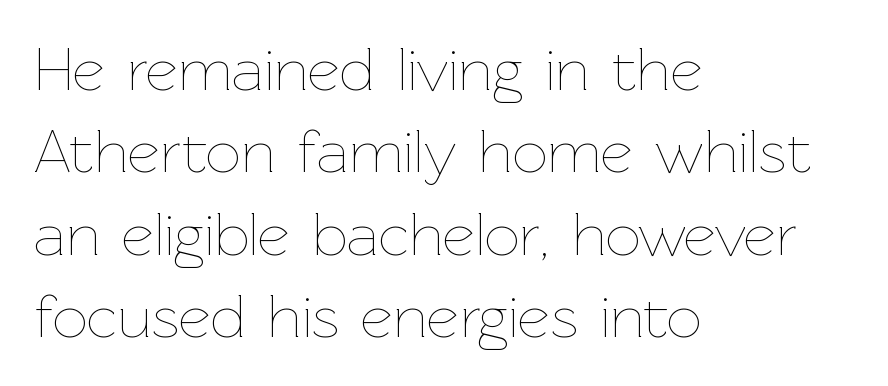
The image shows 62 px thin type, upright; set left-aligned, normal line spacing (1.33x), normal letter spacing, not underlined; low stroke contrast and a medium x-height.
